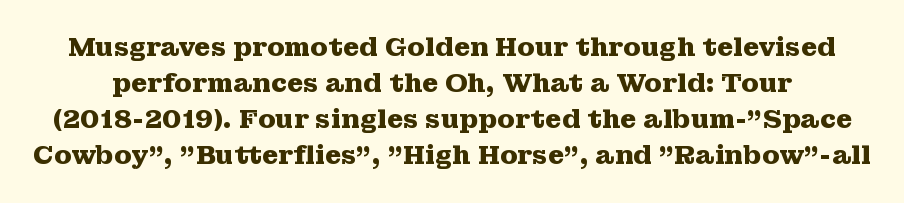
The image shows 26 px bold type, upright; set normal line spacing (1.39x), normal letter spacing, not underlined.
